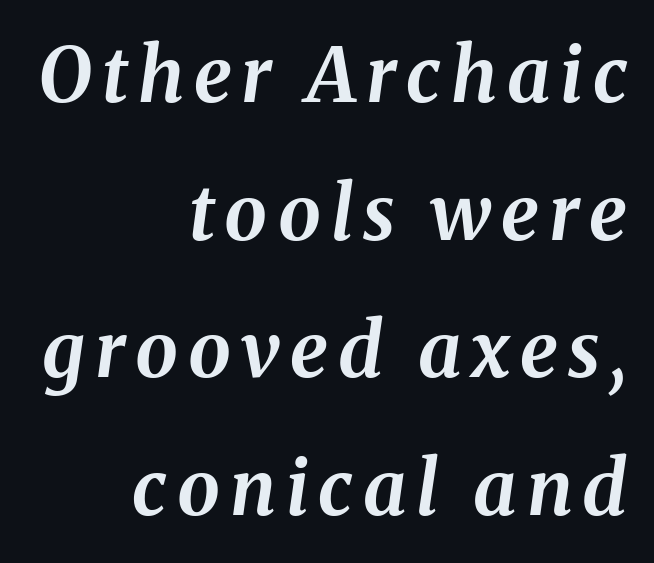
{"italic": "yes", "lean": "right", "slant_degrees": 8, "bold": "yes", "weight": "bold", "width": "normal", "stroke_contrast": "medium", "x_height": "medium", "monospaced": "no", "underline": "no", "align": "right", "line_spacing_ratio": 1.81, "glyph_px": 76}
